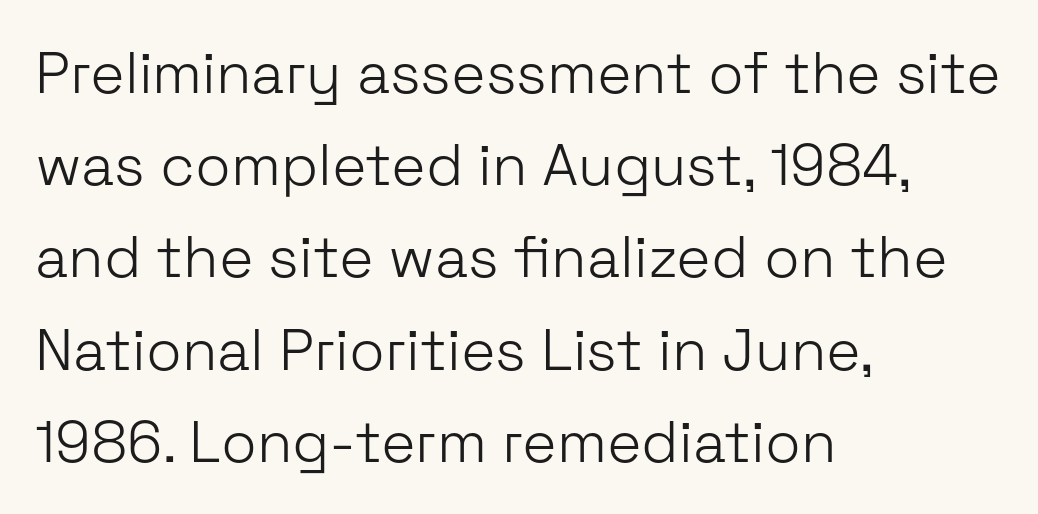
{"serif": "no", "italic": "no", "bold": "no", "weight": "light", "width": "normal", "stroke_contrast": "low", "x_height": "medium", "monospaced": "no", "underline": "no", "align": "left", "line_spacing": "normal", "line_spacing_ratio": 1.59, "letter_spacing": "normal", "letter_spacing_em": 0.0, "glyph_px": 58}
